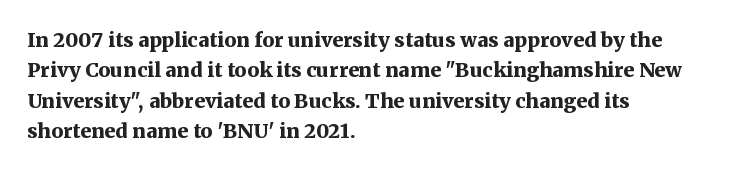
{"italic": "no", "bold": "yes", "underline": "no", "align": "left", "line_spacing": "normal", "line_spacing_ratio": 1.52, "letter_spacing": "normal", "letter_spacing_em": 0.0, "glyph_px": 20}
